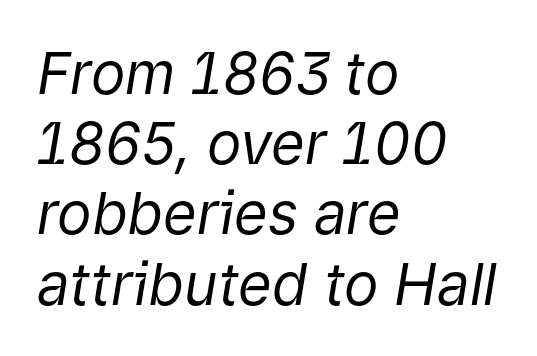
{"italic": "yes", "lean": "right", "slant_degrees": 9, "bold": "no", "weight": "regular", "width": "normal", "stroke_contrast": "low", "x_height": "medium", "monospaced": "no", "underline": "no", "align": "left", "line_spacing_ratio": 1.21, "letter_spacing": "normal", "letter_spacing_em": 0.0, "glyph_px": 58}
